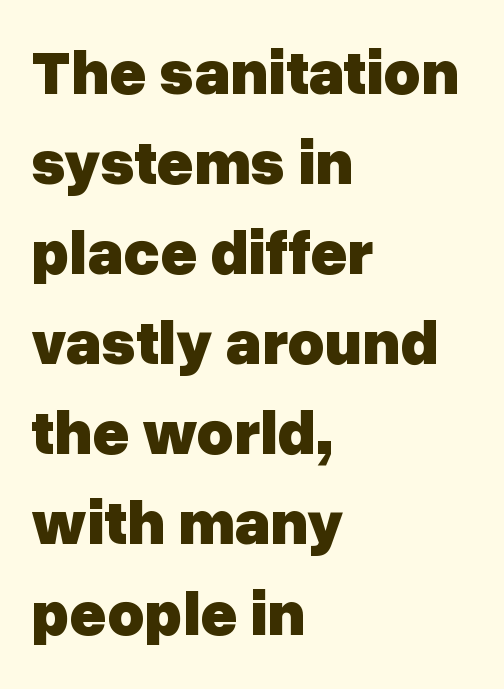
The compositor pushed each line to the left boundary. The baseline area is clear. Examine the stroke ends and you'll find no serifs. Ordinary non-slanted type is in use. Leading matches the norm, producing a regular column.
